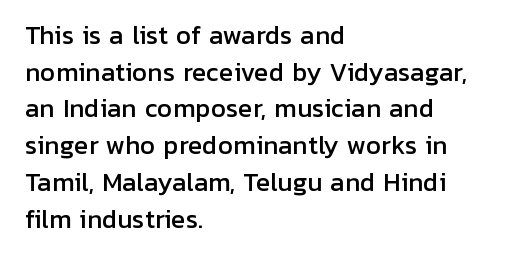
Unlike italic type, these characters show no tilt at all. Glyph-to-glyph distance matches everyday printed text. The line-height multiplier appears to be the usual default. The rag falls on the right side of this text block.
